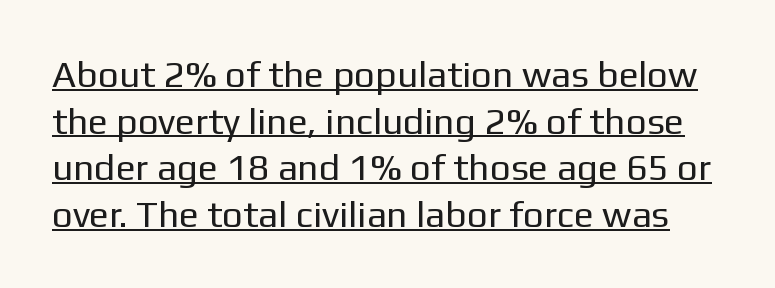
{"serif": "no", "italic": "no", "bold": "no", "weight": "regular", "width": "normal", "stroke_contrast": "low", "x_height": "medium", "monospaced": "no", "underline": "yes", "line_spacing": "normal", "line_spacing_ratio": 1.26, "letter_spacing": "normal", "letter_spacing_em": 0.0, "glyph_px": 37}
